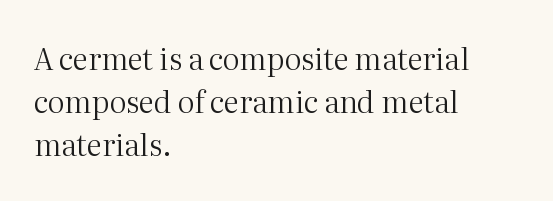
Think of a printed novel: that variable character pitch is what you see here. Rows of type keep a routine distance in the vertical direction. A roman cut, with each character standing at attention. Stems and bowls with no extra thickness — not bold. Descenders are the only things crossing below the line. Yep, those are serifs on the letters.
